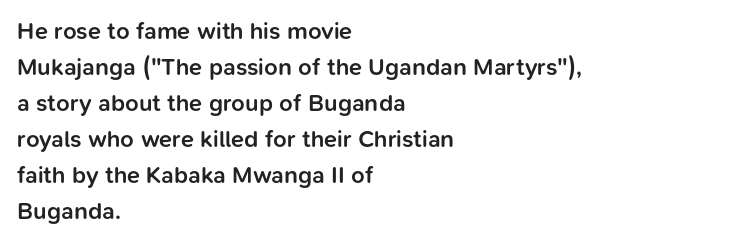
The type is set solid horizontally, with unmodified tracking. The space beneath each line is pristine and unruled. The passage shown stacks its lines at a standard gap. Visually the block forms a straight wall on the left and a jagged coastline on the right. The characters look somewhat weighty, a semibold short of true bold.
